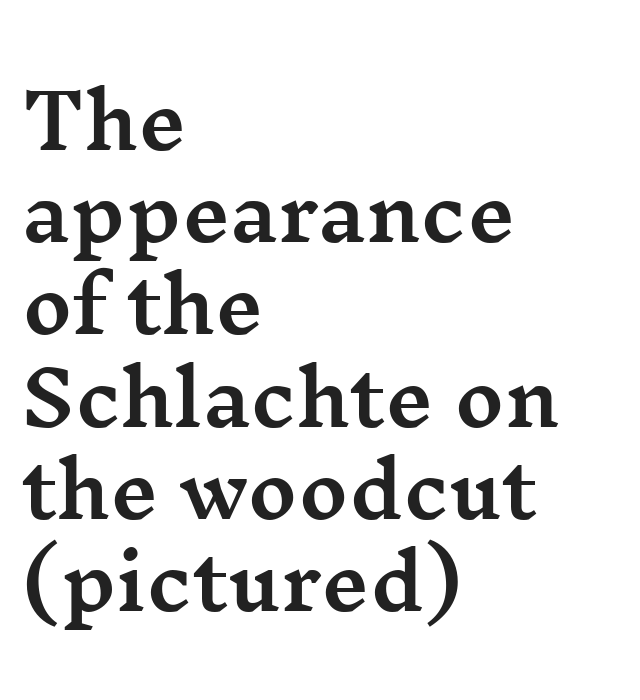
Rule under the text: the space is simply empty. Nothing unusual about the tracking: characters are spaced as the font intends. In CSS terms this would be text-align: left. This sample uses a serif face. The passage shown is typed in a proportional face where columns would drift.
